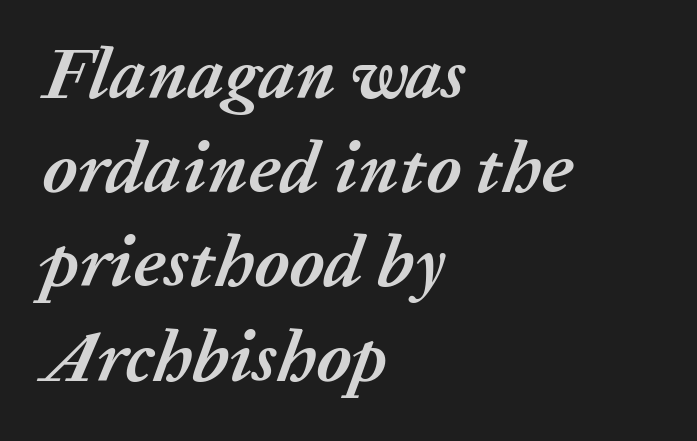
Q: Is the text bold? A: Yes.
Q: Is the text italic (slanted)? A: Yes, it leans right by about 20 degrees.
Q: Is the text underlined? A: No.
Q: How is the paragraph aligned? A: Left-aligned.
Q: Is the spacing between letters normal or unusually wide? A: Normal.
Q: Is the spacing between lines tight, normal or loose? A: Normal.
Q: Width (condensed, normal, or wide)? A: Normal.
Q: Stroke contrast? A: Medium.
Q: x-height? A: Medium.
Q: Monospaced? A: No.
